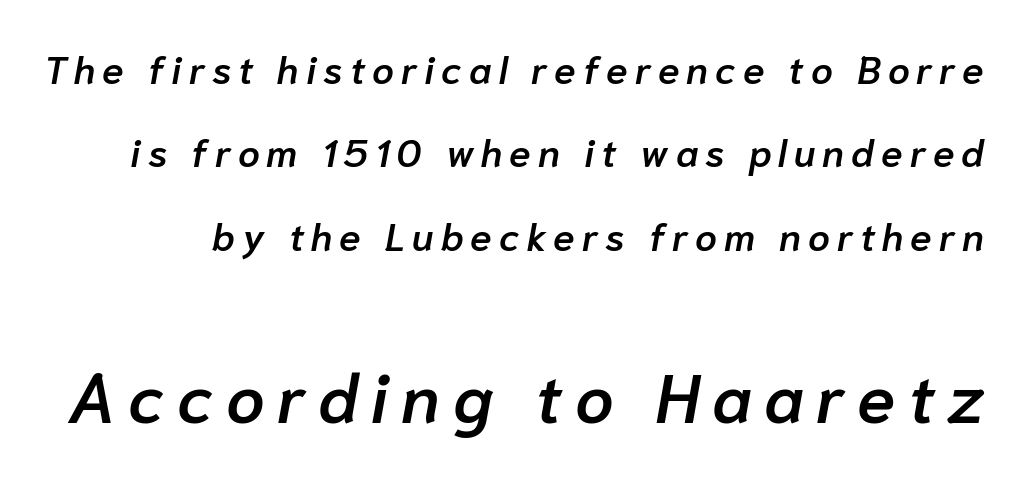
{"italic": "yes", "lean": "right", "slant_degrees": 10, "bold": "semi", "weight": "semibold", "width": "normal", "stroke_contrast": "low", "x_height": "medium", "monospaced": "no", "underline": "no", "line_spacing": "loose", "line_spacing_ratio": 2.14, "larger_block": "second", "size_ratio": 1.77, "glyph_px": 69}
